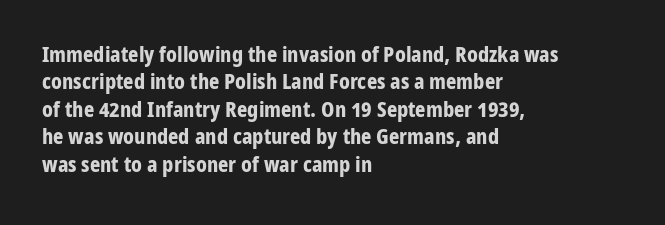
Q: Is the text bold? A: Yes.
Q: Is the text italic (slanted)? A: No, it is upright.
Q: Is the text underlined? A: No.
Q: How is the paragraph aligned? A: Left-aligned.
Q: Is the spacing between letters normal or unusually wide? A: Normal.
Q: Is the spacing between lines tight, normal or loose? A: Normal.
